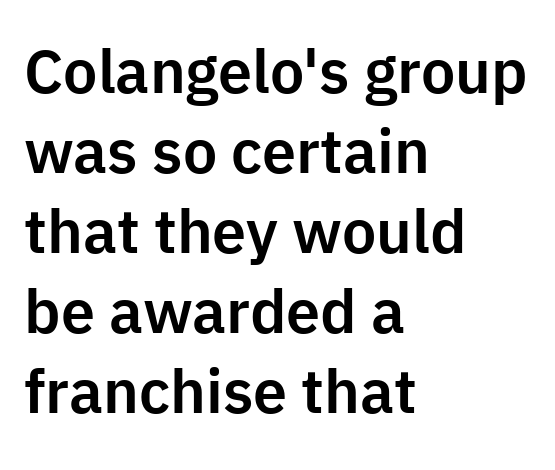
Q: Is the text italic (slanted)? A: No, it is upright.
Q: Is the typeface a serif or a sans-serif typeface? A: Sans-serif.
Q: Is the text underlined? A: No.
Q: How is the paragraph aligned? A: Left-aligned.
Q: Is the spacing between letters normal or unusually wide? A: Normal.
Q: Is the spacing between lines tight, normal or loose? A: Normal.
Q: Width (condensed, normal, or wide)? A: Normal.
Q: Stroke contrast? A: Low.
Q: x-height? A: Medium.
Q: Monospaced? A: No.
